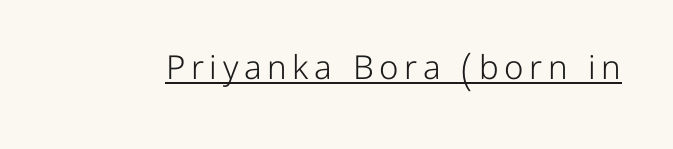
{"serif": "no", "italic": "no", "bold": "no", "weight": "light", "width": "normal", "stroke_contrast": "low", "x_height": "medium", "monospaced": "no", "underline": "yes", "glyph_px": 33}
